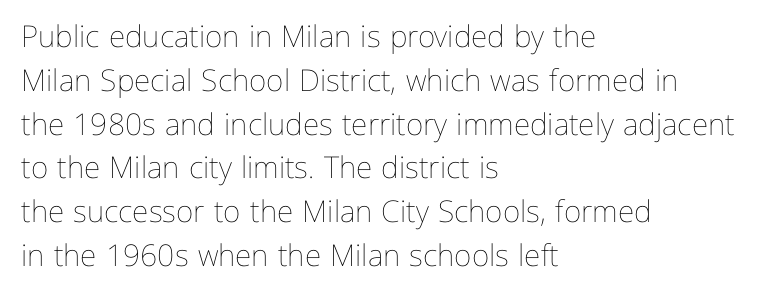
Q: Is the text bold? A: No.
Q: Is the text italic (slanted)? A: No, it is upright.
Q: Is the text underlined? A: No.
Q: How is the paragraph aligned? A: Left-aligned.
Q: Is the spacing between letters normal or unusually wide? A: Normal.
Q: Is the spacing between lines tight, normal or loose? A: Normal.
Q: Width (condensed, normal, or wide)? A: Normal.
Q: Stroke contrast? A: Low.
Q: x-height? A: Medium.
Q: Monospaced? A: No.
